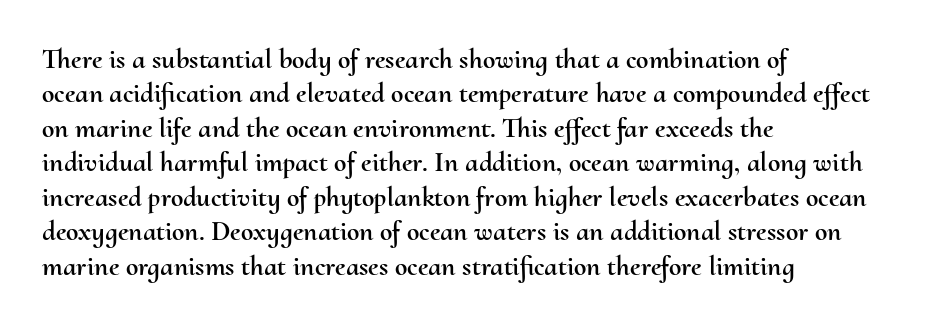
Varying glyph widths throughout — classic text-font behaviour. A clean baseline with only descenders dipping below it. Unlike italic type, these characters show no tilt at all. These lines stack with their left ends in a neat column. The type is set solid horizontally, with unmodified tracking.
